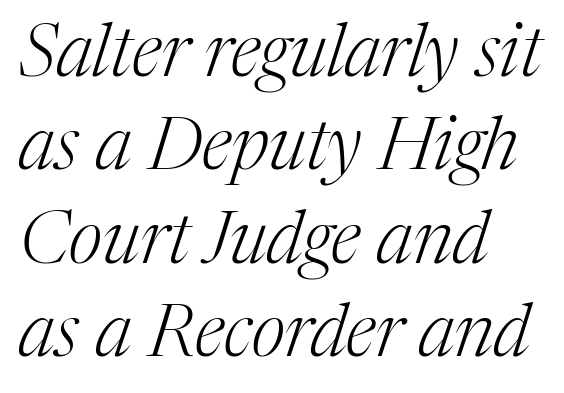
The image shows 73 px light serif type, italic (leaning right); set left-aligned, normal line spacing (1.28x), normal letter spacing, not underlined; medium stroke contrast and a medium x-height.
